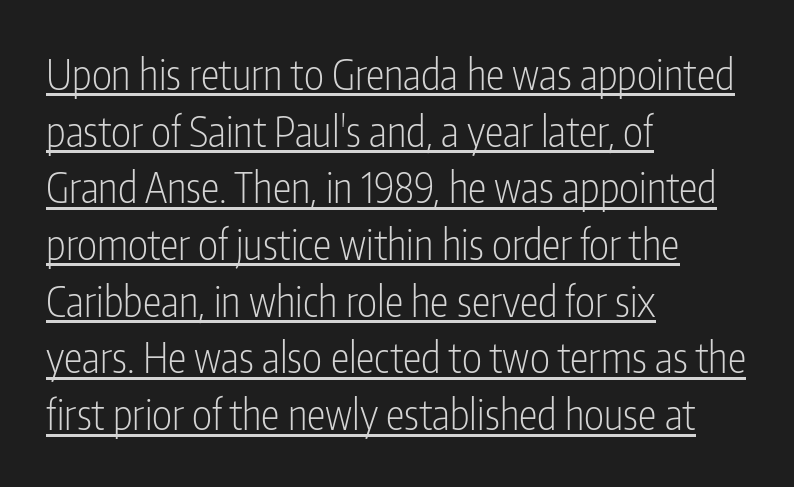
{"serif": "no", "italic": "no", "bold": "no", "weight": "light", "width": "condensed", "stroke_contrast": "low", "x_height": "medium", "monospaced": "no", "underline": "yes", "align": "left", "line_spacing": "normal", "line_spacing_ratio": 1.35, "letter_spacing": "normal", "letter_spacing_em": 0.0, "glyph_px": 42}
